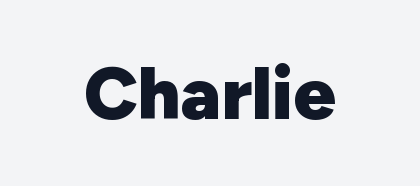
Q: Is the text bold? A: Yes.
Q: Is the text italic (slanted)? A: No, it is upright.
Q: Is the typeface a serif or a sans-serif typeface? A: Sans-serif.
Q: Is the text underlined? A: No.
Q: Is the spacing between letters normal or unusually wide? A: Normal.
Q: Width (condensed, normal, or wide)? A: Normal.
Q: Stroke contrast? A: Low.
Q: x-height? A: Medium.
Q: Monospaced? A: No.
